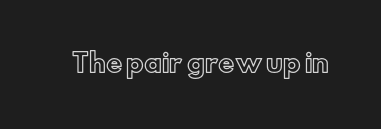
If you drew a line through each stem, it would be perfectly vertical. Characters follow at the spacing the type designer built in. The words here are not underlined.
